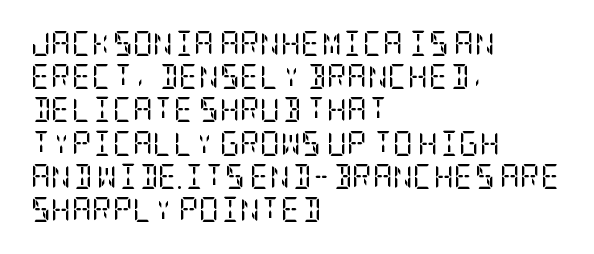
{"italic": "no", "bold": "no", "underline": "no", "align": "left", "line_spacing": "normal", "line_spacing_ratio": 1.33, "letter_spacing": "normal", "letter_spacing_em": 0.0, "glyph_px": 25}
